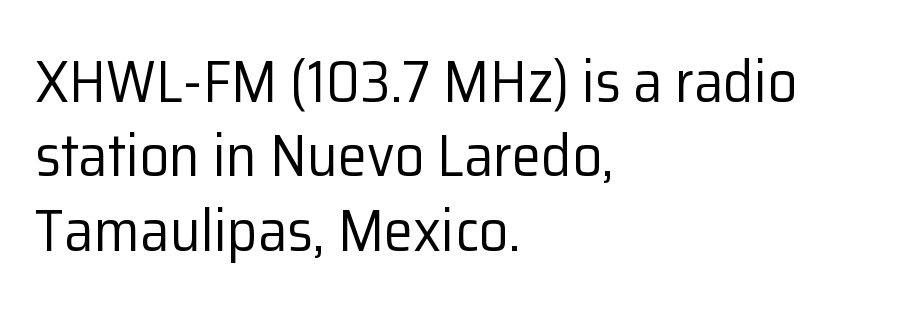
Q: Is the text bold? A: No.
Q: Is the text italic (slanted)? A: No, it is upright.
Q: Is the typeface a serif or a sans-serif typeface? A: Sans-serif.
Q: Is the text underlined? A: No.
Q: How is the paragraph aligned? A: Left-aligned.
Q: Is the spacing between letters normal or unusually wide? A: Normal.
Q: Is the spacing between lines tight, normal or loose? A: Normal.
Q: Width (condensed, normal, or wide)? A: Normal.
Q: Stroke contrast? A: Low.
Q: x-height? A: Medium.
Q: Monospaced? A: No.
